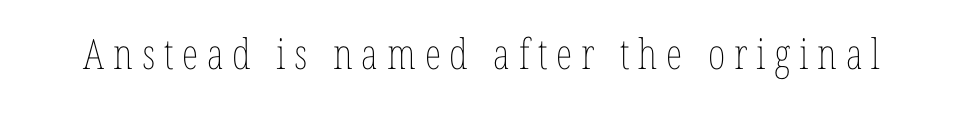
The strip under each line holds only bare page. Quick note: not italic, upright. The weight would be labelled regular, book, light, or lighter still. Varying glyph widths throughout — classic text-font behaviour. Spacing between characters has been opened up far beyond the box default.
